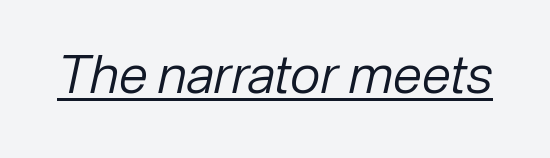
{"italic": "yes", "lean": "right", "slant_degrees": 12, "bold": "no", "weight": "regular", "width": "normal", "stroke_contrast": "low", "x_height": "medium", "monospaced": "no", "underline": "yes", "letter_spacing": "normal", "letter_spacing_em": 0.0, "glyph_px": 53}
